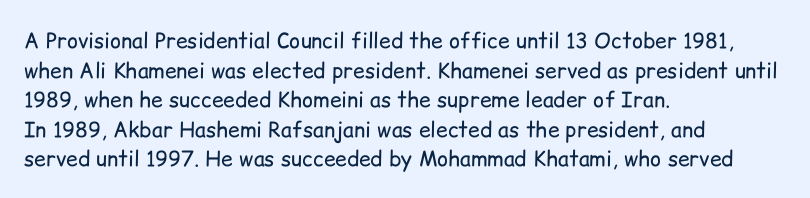
Q: Is the text bold? A: No.
Q: Is the text italic (slanted)? A: No, it is upright.
Q: Is the text underlined? A: No.
Q: How is the paragraph aligned? A: Left-aligned.
Q: Is the spacing between letters normal or unusually wide? A: Normal.
Q: Is the spacing between lines tight, normal or loose? A: Normal.
